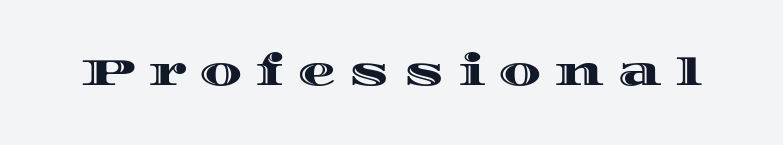
The image shows 38 px wide type, upright; set unusually wide letter spacing (+0.35 em), not underlined; a large x-height.
